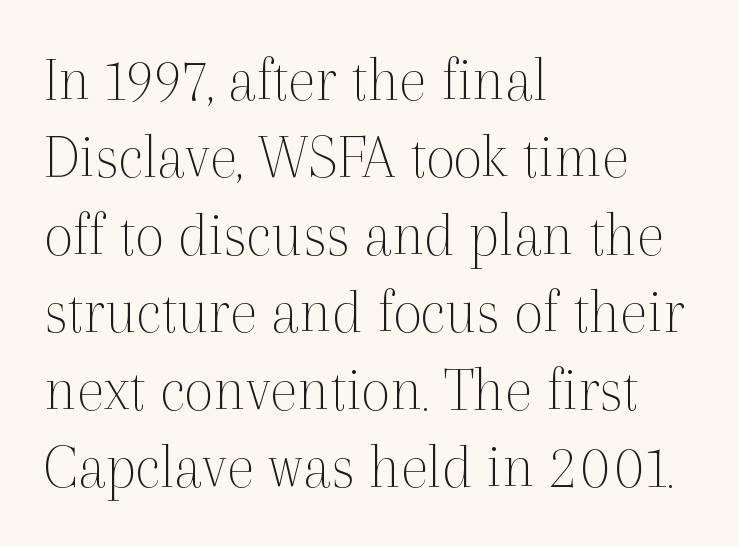
The image shows 64 px thin serif type, upright; set left-aligned, line spacing 1.21x, normal letter spacing, not underlined; a medium x-height.
